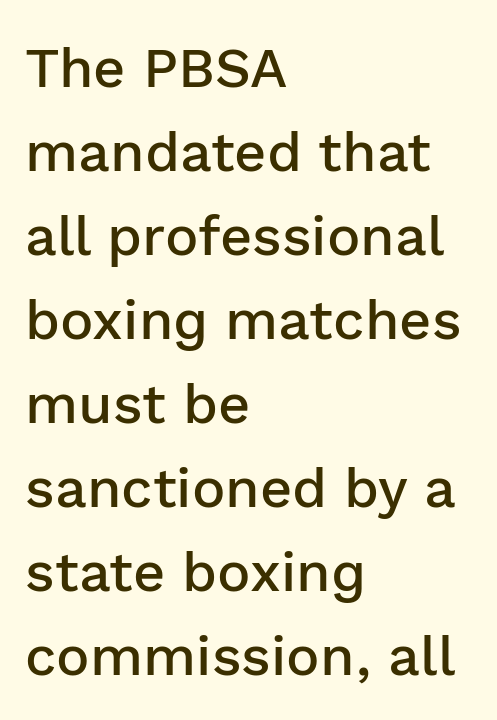
A classic flush-left, rag-right setting is used for this passage. The type family on display is of the sans-serif kind. Normally led — the rows are evenly, conventionally spaced. Each letter keeps its own natural width here, so spacing adapts to shape.
